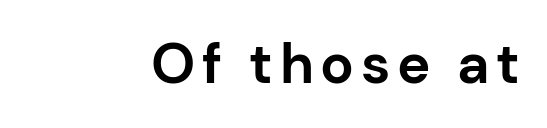
Q: Is the text bold? A: Yes.
Q: Is the text italic (slanted)? A: No, it is upright.
Q: Is the typeface a serif or a sans-serif typeface? A: Sans-serif.
Q: Is the text underlined? A: No.
Q: How is the paragraph aligned? A: Right-aligned.
Q: Width (condensed, normal, or wide)? A: Normal.
Q: Stroke contrast? A: Low.
Q: x-height? A: Medium.
Q: Monospaced? A: No.
